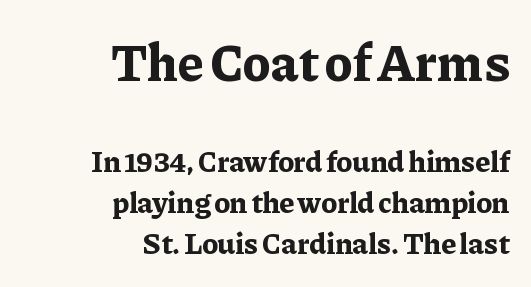
What kind of face is this? One with serifs. Vertical spacing — default. Glance below the letters and you will spot only blank space. The sample has been set heavy, in full bold. These lines stack with their right ends in a neat column. Look at the glyph heights: the upper group is clearly the bigger setting.
